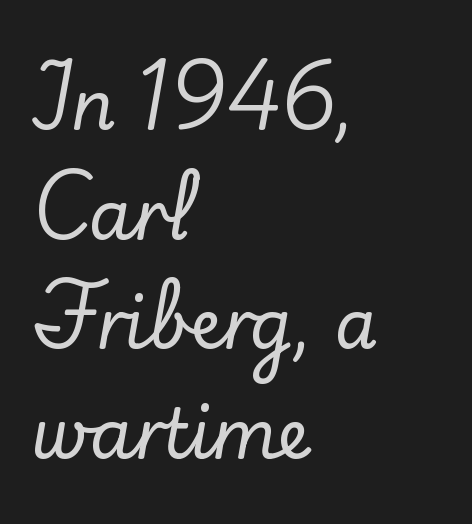
{"serif": "yes", "width": "normal", "stroke_contrast": "low", "x_height": "small", "monospaced": "no", "underline": "no", "align": "left", "line_spacing": "normal", "line_spacing_ratio": 1.59, "letter_spacing": "normal", "letter_spacing_em": 0.0, "glyph_px": 69}
